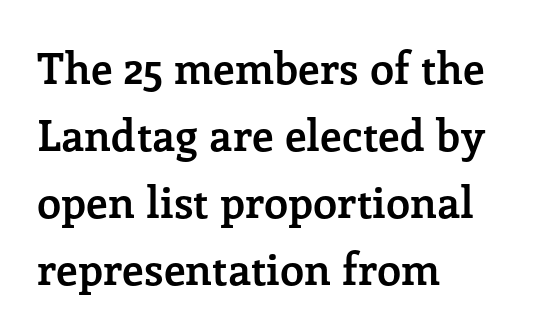
Q: Is the text bold? A: Yes.
Q: Is the text italic (slanted)? A: No, it is upright.
Q: Is the typeface a serif or a sans-serif typeface? A: Serif.
Q: Is the text underlined? A: No.
Q: How is the paragraph aligned? A: Left-aligned.
Q: Is the spacing between letters normal or unusually wide? A: Normal.
Q: Is the spacing between lines tight, normal or loose? A: Normal.
Q: Width (condensed, normal, or wide)? A: Normal.
Q: Stroke contrast? A: Low.
Q: x-height? A: Medium.
Q: Monospaced? A: No.
